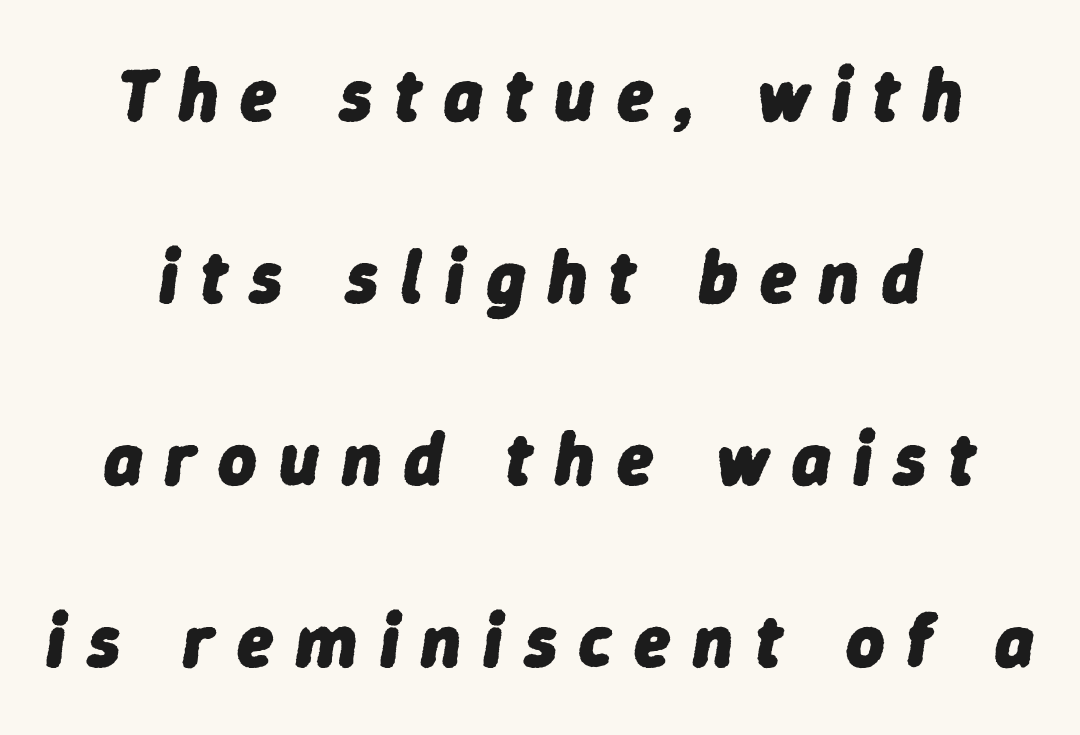
Compared with ordinary roman type, these characters are visibly tilted. Horizontally, the lines are justified to the midpoint only. Weight: bold. The face used here is proportionally spaced, like ordinary book or web type. The rendering inserts visible extra space after every character.
